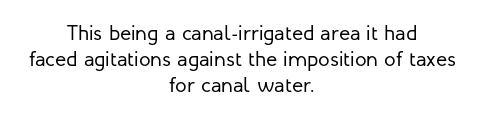
The image shows 21 px text type, upright; set centered, line spacing 1.23x, normal letter spacing, not underlined.
